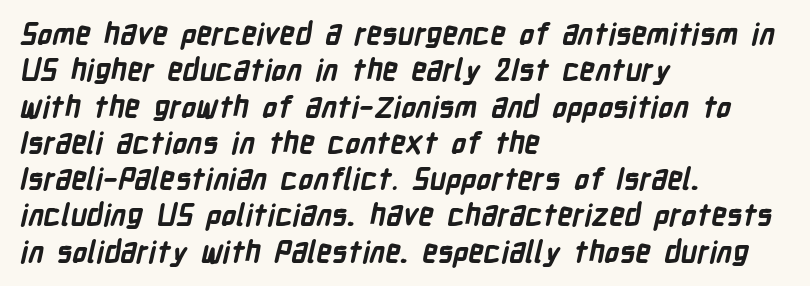
Left-aligned paragraph, ragged on the right. The foot of each line stays bare and open. Each word holds together tightly as a unit, with standard inter-letter gaps. Do the characters align in a grid? No, the font is proportional.
